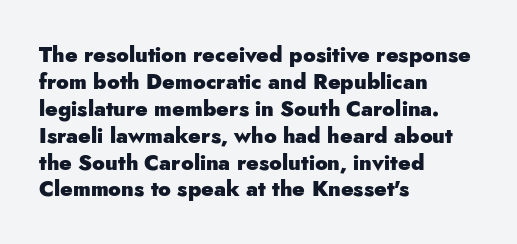
{"italic": "no", "bold": "yes", "underline": "no", "align": "left", "line_spacing": "normal", "line_spacing_ratio": 1.28, "letter_spacing": "normal", "letter_spacing_em": 0.0, "glyph_px": 21}
